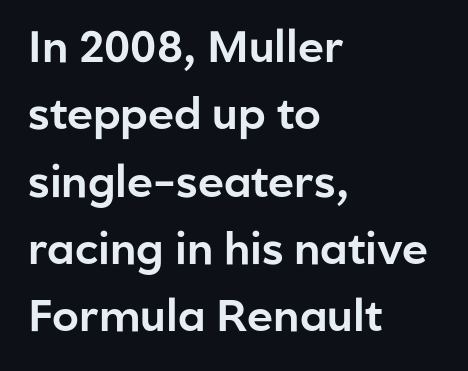
Tracking value appears to be zero — textbook default spacing. The passage shown is typed in a proportional face where columns would drift. These lines sit exactly where default settings would place them. Every row of glyphs begins at an identical x-position on the left.
